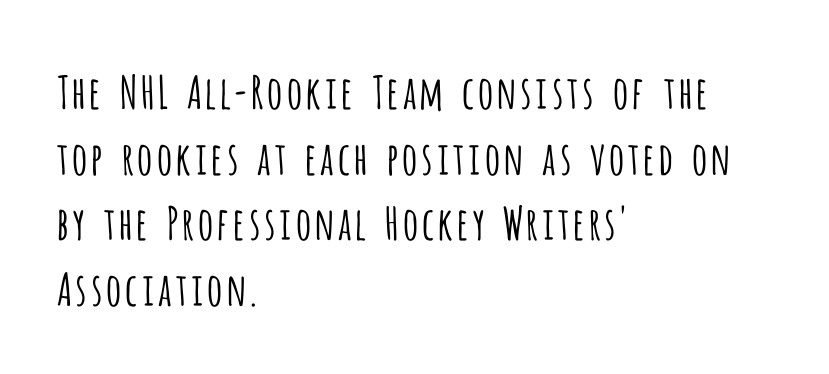
{"serif": "no", "italic": "no", "bold": "no", "weight": "light", "width": "condensed", "stroke_contrast": "low", "x_height": "large", "monospaced": "no", "underline": "no", "align": "left", "line_spacing": "normal", "line_spacing_ratio": 1.46, "letter_spacing": "normal", "letter_spacing_em": 0.0, "glyph_px": 45}
